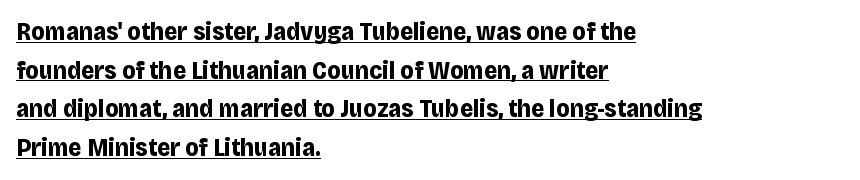
The image shows 25 px bold type, upright; set left-aligned, normal line spacing (1.55x), normal letter spacing, underlined.
